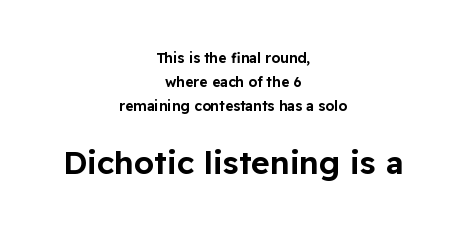
Underlining? Definitely not there. The designer gave the closing block more size than the opening block. The designer went with a sans here, leaving each stem footless. The rendering uses natural spacing where letterforms have individual widths.
